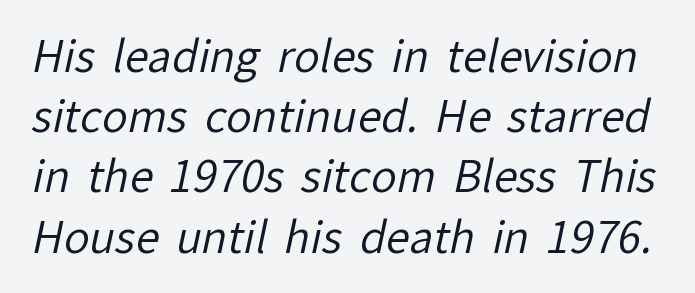
The image shows 43 px regular-weight sans-serif type; set normal line spacing (1.4x), normal letter spacing, not underlined; low stroke contrast and a medium x-height.
